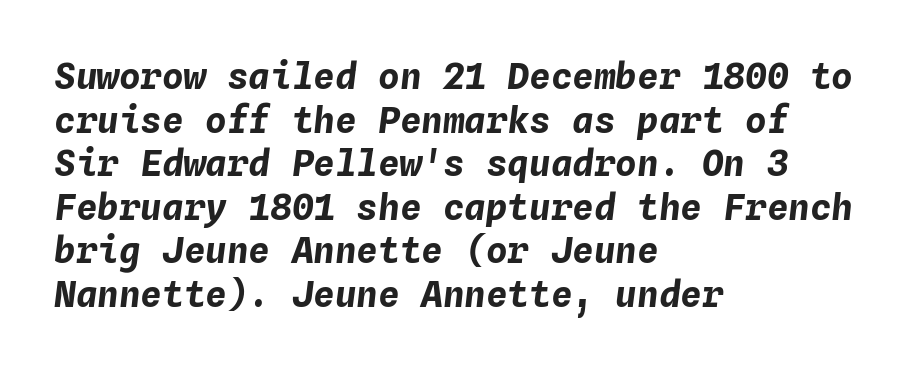
{"italic": "yes", "lean": "right", "slant_degrees": 4, "bold": "yes", "weight": "bold", "width": "normal", "stroke_contrast": "low", "x_height": "medium", "monospaced": "yes", "underline": "no", "align": "left", "line_spacing_ratio": 1.21, "letter_spacing": "normal", "letter_spacing_em": 0.0, "glyph_px": 36}
